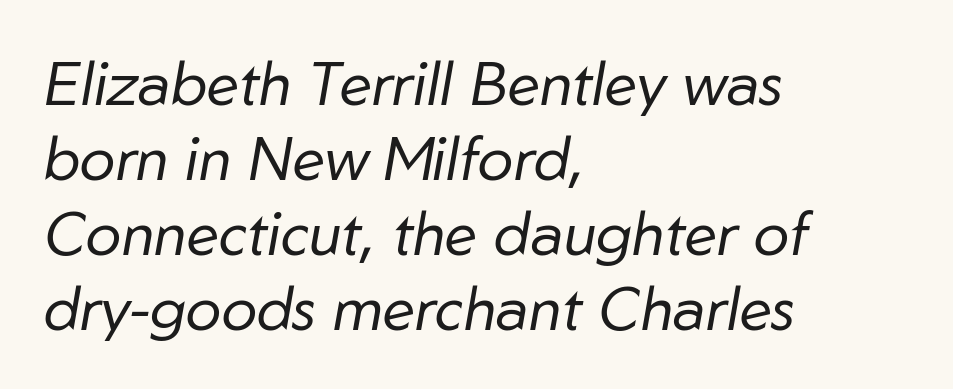
The image shows 60 px regular-weight type, italic (leaning right); set left-aligned, normal line spacing (1.25x), normal letter spacing, not underlined; low stroke contrast and a medium x-height.
